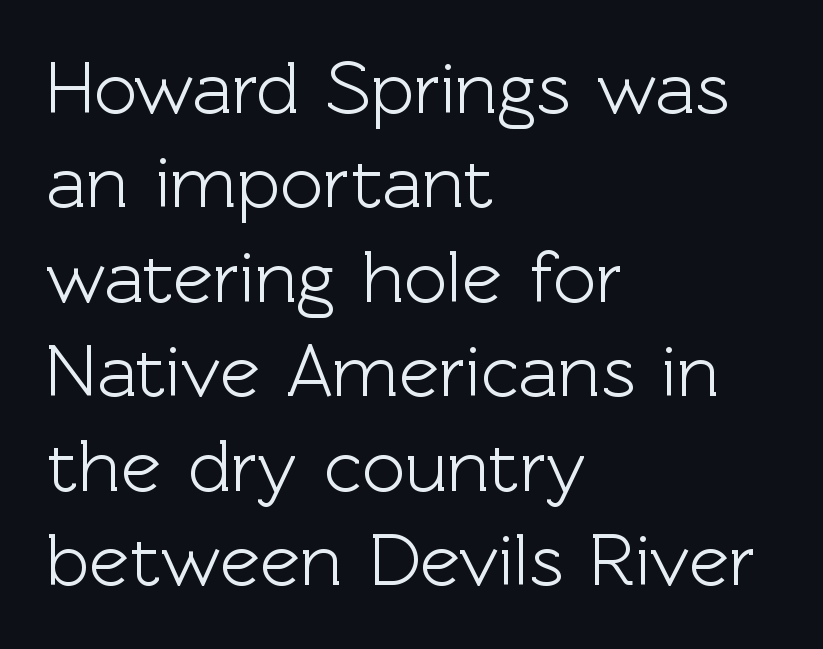
The image shows 75 px sans-serif type, upright; set left-aligned, normal line spacing (1.26x), normal letter spacing, not underlined; a medium x-height.
